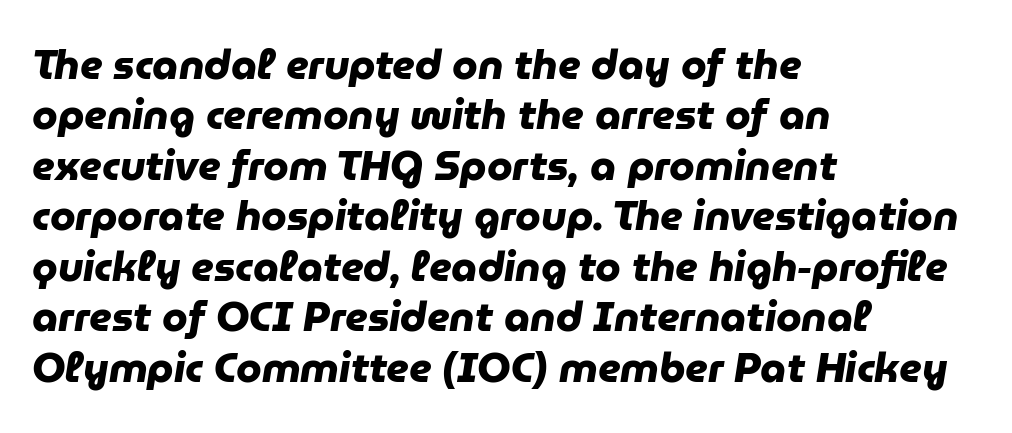
The image shows 41 px heavy sans-serif type; set left-aligned, line spacing 1.23x, normal letter spacing, not underlined; low stroke contrast and a medium x-height.
